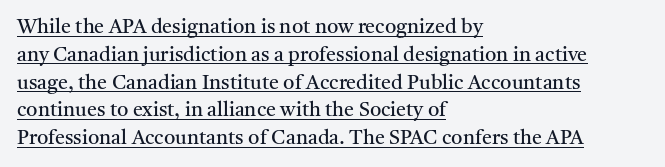
Q: Is the text bold? A: No.
Q: Is the text italic (slanted)? A: No, it is upright.
Q: Is the text underlined? A: Yes.
Q: How is the paragraph aligned? A: Left-aligned.
Q: Is the spacing between letters normal or unusually wide? A: Normal.
Q: Is the spacing between lines tight, normal or loose? A: Normal.
